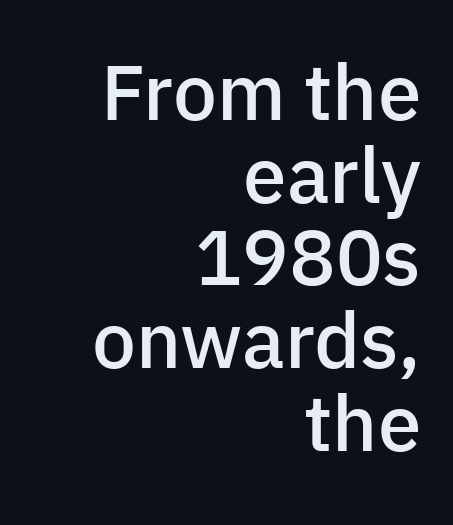
Each letter keeps its own natural width here, so spacing adapts to shape. A roman cut, with each character standing at attention. Look at the stroke-to-counter ratio: somewhat heavy, a semibold. Classification — sans serif. Students, observe: this is what under-led, compact text looks like.
